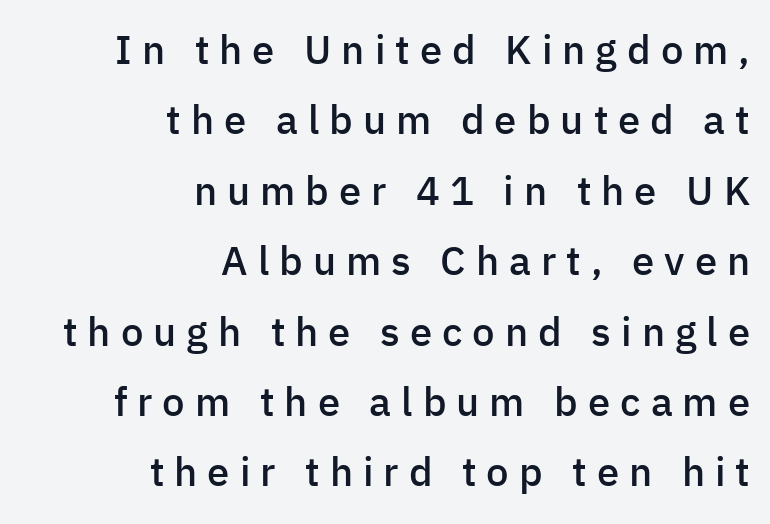
The image shows 40 px semibold sans-serif type, upright; set right-aligned, line spacing 1.76x, unusually wide letter spacing (+0.25 em), not underlined; low stroke contrast and a medium x-height.
